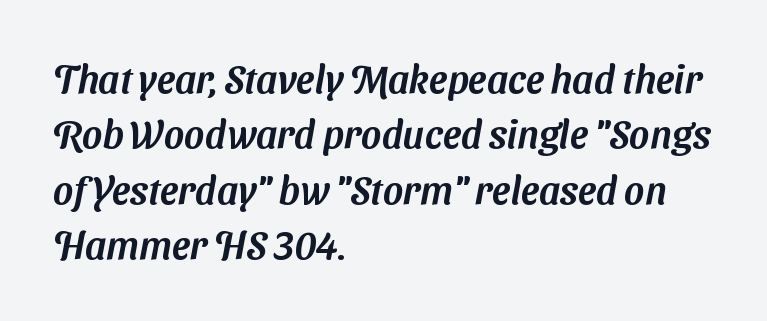
{"serif": "no", "width": "normal", "stroke_contrast": "medium", "x_height": "medium", "monospaced": "no", "underline": "no", "align": "left", "line_spacing": "normal", "line_spacing_ratio": 1.42, "letter_spacing": "normal", "letter_spacing_em": 0.0, "glyph_px": 39}
